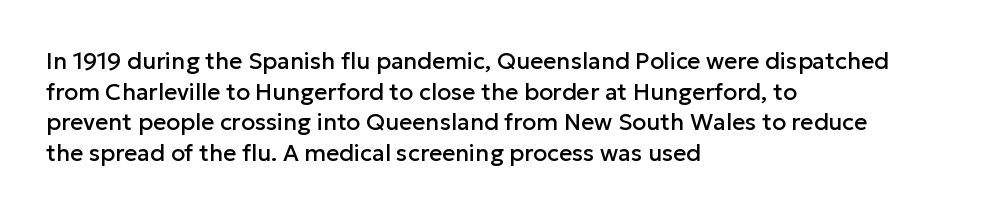
Q: Is the text italic (slanted)? A: No, it is upright.
Q: Is the text underlined? A: No.
Q: How is the paragraph aligned? A: Left-aligned.
Q: Is the spacing between letters normal or unusually wide? A: Normal.
Q: Is the spacing between lines tight, normal or loose? A: Normal.
